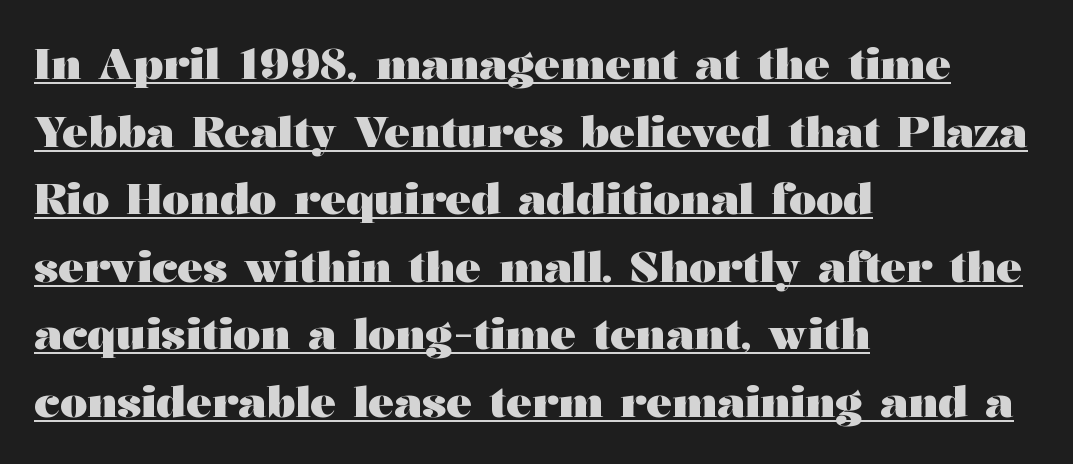
The image shows 43 px heavy, wide serif type, upright; set left-aligned, normal line spacing (1.57x), normal letter spacing, underlined; medium stroke contrast and a medium x-height.
